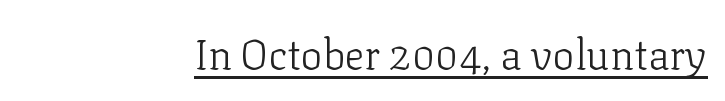
{"serif": "yes", "italic": "no", "bold": "no", "weight": "light", "width": "normal", "stroke_contrast": "low", "x_height": "medium", "monospaced": "no", "underline": "yes", "align": "right", "letter_spacing": "normal", "letter_spacing_em": 0.0, "glyph_px": 41}
